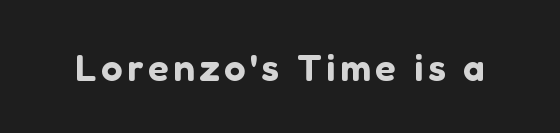
The image shows 38 px sans-serif type, upright; set not underlined; low stroke contrast and a medium x-height.
